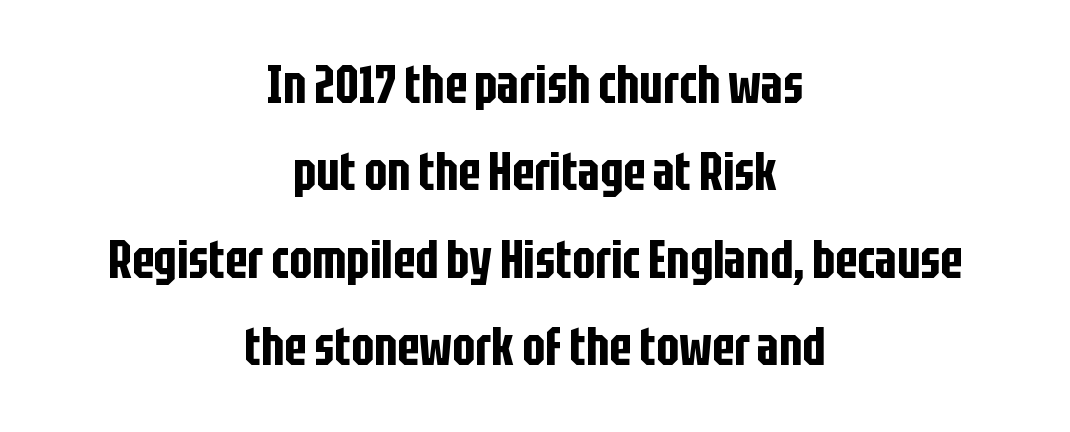
Descenders are the only things crossing below the line. Spacing between characters is what you'd get straight out of the box. This is the regular roman posture of the typeface. The face used here is proportionally spaced, like ordinary book or web type.
